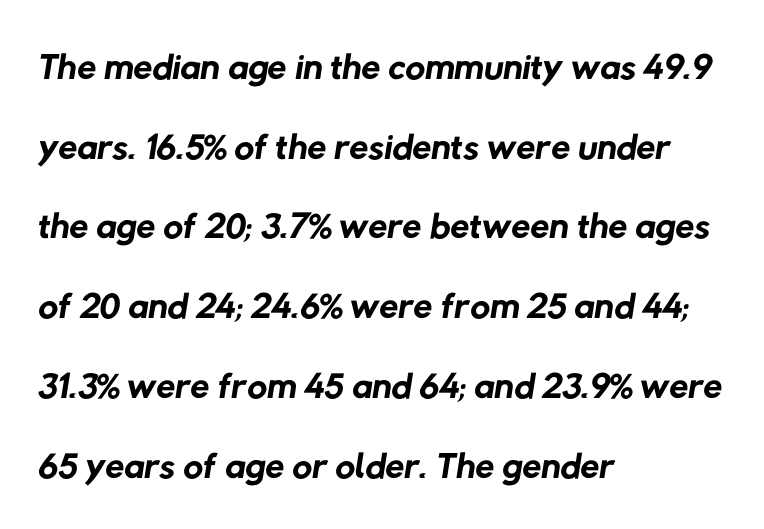
Q: Is the text bold? A: No.
Q: Is the typeface a serif or a sans-serif typeface? A: Sans-serif.
Q: Is the text underlined? A: No.
Q: How is the paragraph aligned? A: Left-aligned.
Q: Is the spacing between letters normal or unusually wide? A: Normal.
Q: Is the spacing between lines tight, normal or loose? A: Normal.
Q: Width (condensed, normal, or wide)? A: Normal.
Q: Stroke contrast? A: Low.
Q: x-height? A: Medium.
Q: Monospaced? A: No.
